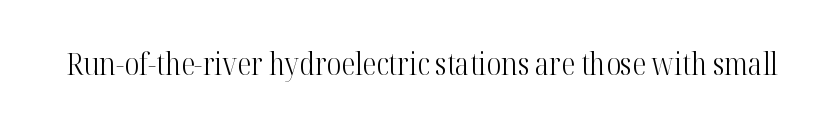
This rendering employs a face with finishing strokes, i.e., a serif. Think standard paragraph weight, or any step lighter than that. A clean baseline with only descenders dipping below it. The passage shown is typed in a proportional face where columns would drift. Notice how the stems are strictly vertical — no italics here. Nothing unusual about the tracking: characters are spaced as the font intends.
